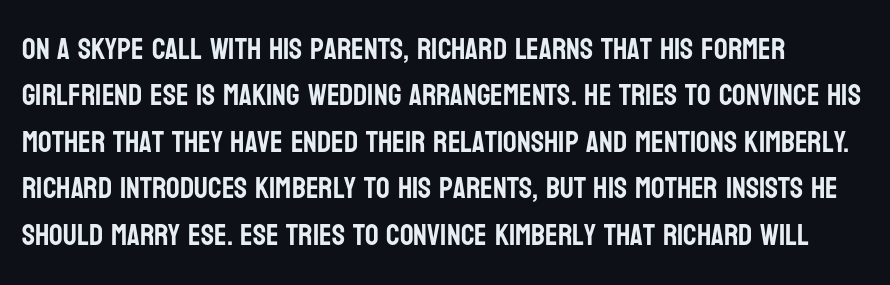
This sample uses plain, unmodified letter spacing. The axis of the letterforms is exactly vertical. Type without underlining. Note: no serifs on the glyphs. Each new line begins a customary step beneath the previous one.
